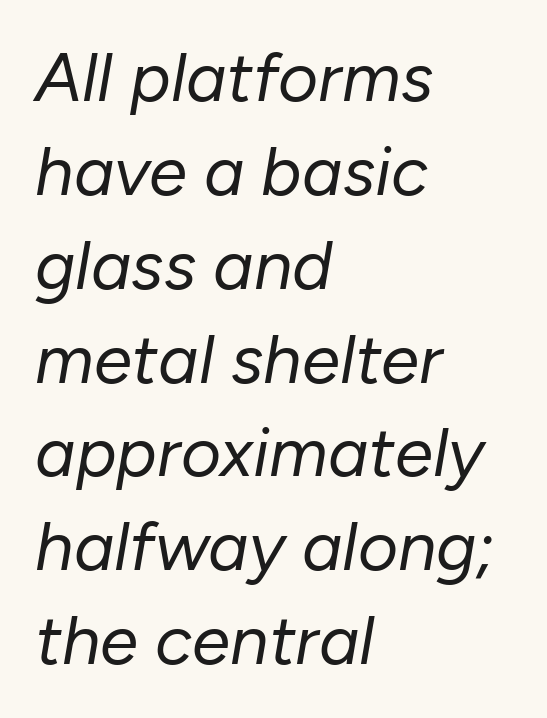
{"italic": "yes", "lean": "right", "slant_degrees": 10, "bold": "no", "weight": "regular", "width": "normal", "stroke_contrast": "low", "x_height": "medium", "monospaced": "no", "underline": "no", "align": "left", "line_spacing": "normal", "line_spacing_ratio": 1.36, "letter_spacing": "normal", "letter_spacing_em": 0.0, "glyph_px": 69}
